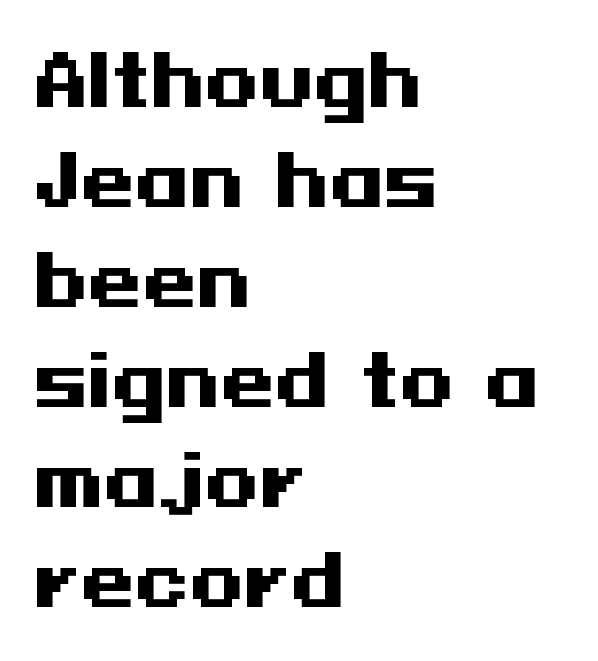
Q: Is the text bold? A: Yes.
Q: Is the text italic (slanted)? A: No, it is upright.
Q: Is the typeface a serif or a sans-serif typeface? A: Sans-serif.
Q: Is the text underlined? A: No.
Q: How is the paragraph aligned? A: Left-aligned.
Q: Is the spacing between letters normal or unusually wide? A: Normal.
Q: Is the spacing between lines tight, normal or loose? A: Normal.
Q: Width (condensed, normal, or wide)? A: Wide.
Q: Stroke contrast? A: Medium.
Q: x-height? A: Medium.
